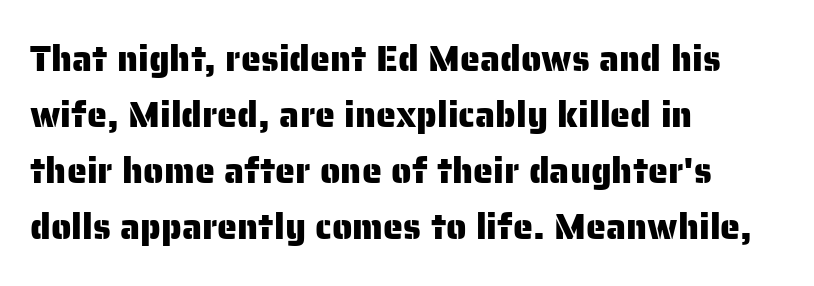
The image shows 36 px sans-serif type, upright; set left-aligned, normal line spacing (1.56x), normal letter spacing, not underlined; low stroke contrast and a medium x-height.
